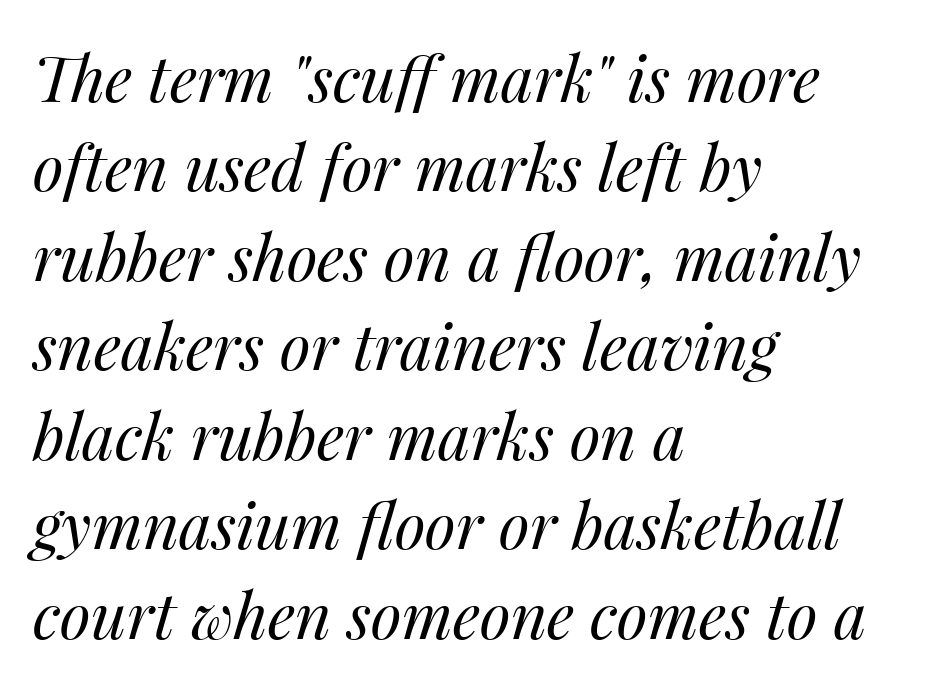
The image shows 63 px regular-weight type, italic (leaning right); set left-aligned, normal line spacing (1.42x), normal letter spacing, not underlined; medium stroke contrast and a medium x-height.
